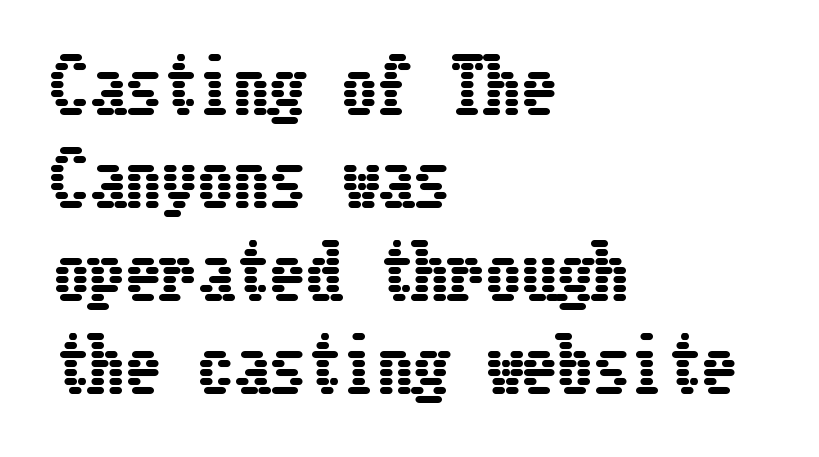
{"italic": "no", "width": "condensed", "stroke_contrast": "low", "x_height": "medium", "underline": "no", "align": "left", "line_spacing": "normal", "line_spacing_ratio": 1.29, "letter_spacing": "normal", "letter_spacing_em": 0.0, "glyph_px": 72}
